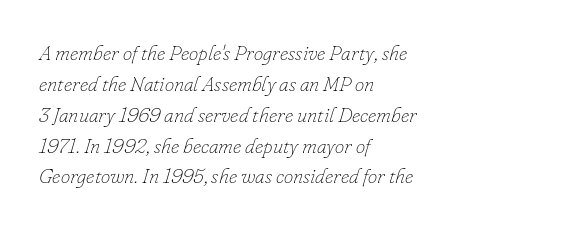
Just letters on the line, the space beneath them empty. Summary of vertical rhythm: regular, with standard interline spacing. Unbolded letterforms with no extra heft. Quick note: italic.
